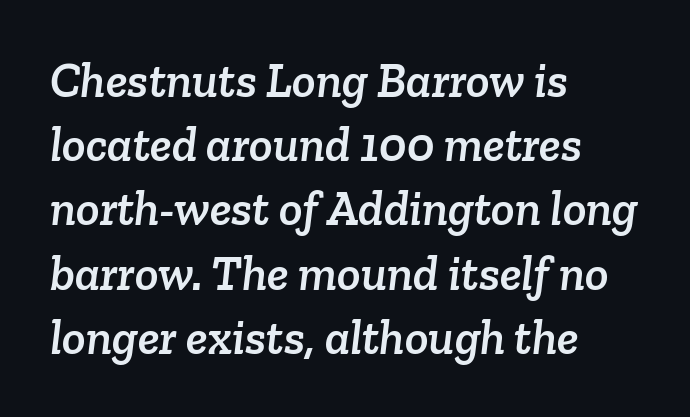
The image shows 49 px serif type; set left-aligned, normal line spacing (1.31x), normal letter spacing, not underlined; low stroke contrast and a medium x-height.
